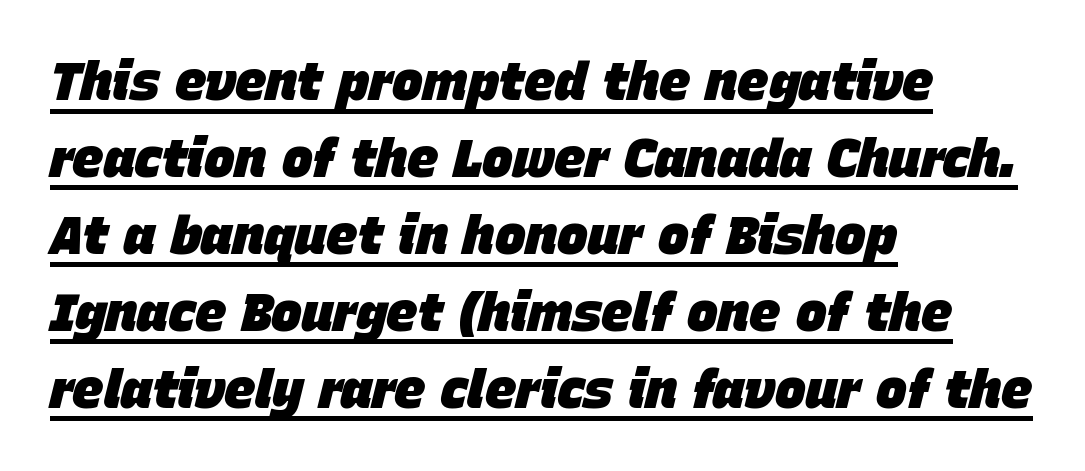
Bold? Absolutely — the strokes are thick and heavy. The passage shown stacks its lines at a standard gap. The setting favours the left margin, as ordinary paragraphs usually do. Is the letter spacing exaggerated? No — it looks like the ordinary default.
